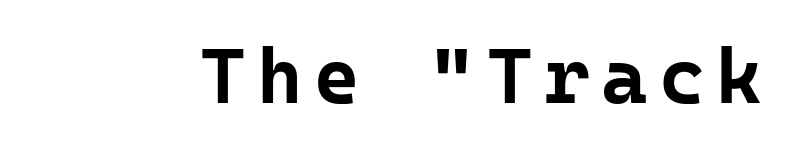
The image shows 78 px bold sans-serif type, upright, monospaced; set not underlined; low stroke contrast and a medium x-height.
